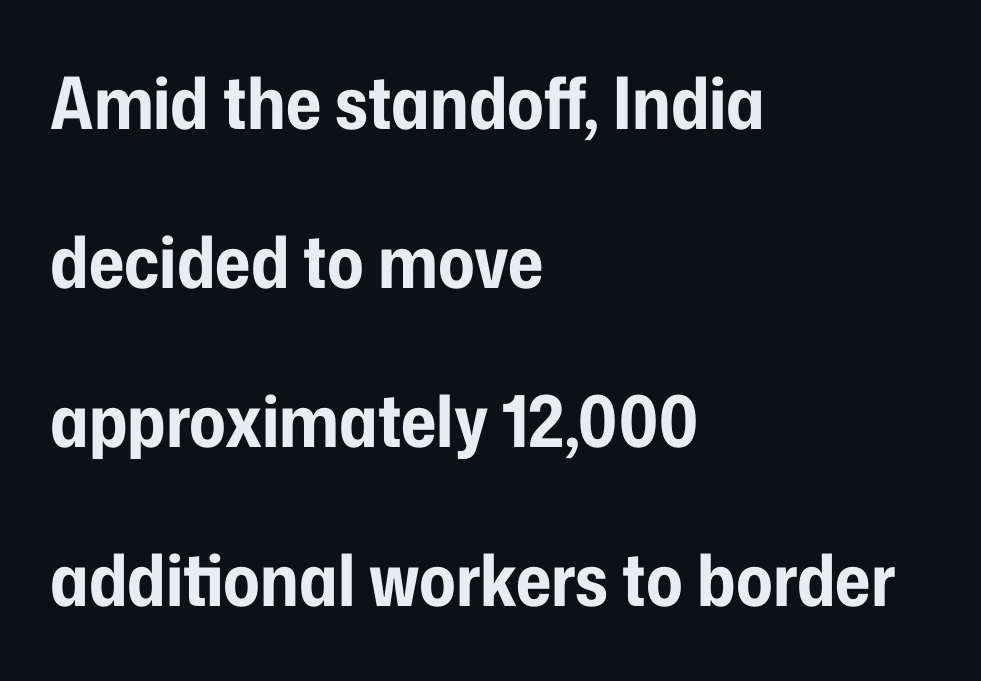
In CSS terms this would be text-align: left. Stroke terminals: plain, sans-serif. The type sits square on the baseline with zero lean. The horizontal fit of the characters is conventional and even. In terms of leading, this rendering errs on the spacious side. As a designer I'd log this as weight 700, bold.
